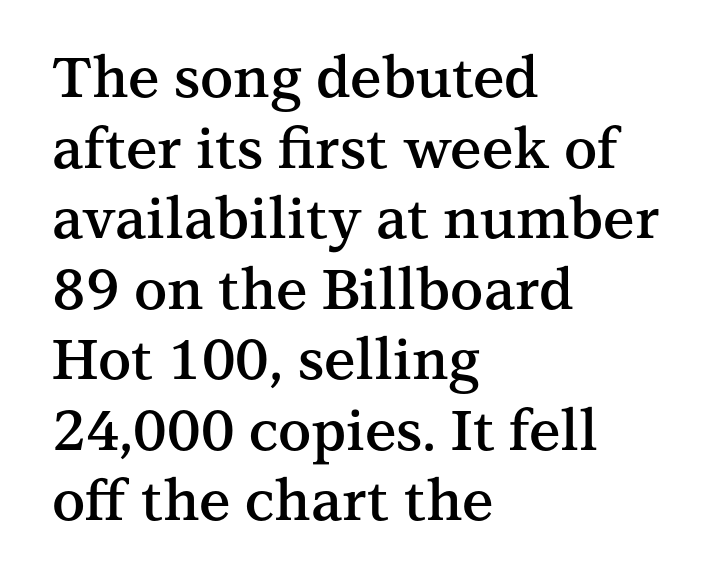
Tracking value appears to be zero — textbook default spacing. The rendering uses a moderate line-height, typical for paragraphs. Words float on clear page, feet unadorned. A roman cut, with each character standing at attention. This is serif lettering, the kind often seen in printed books.
